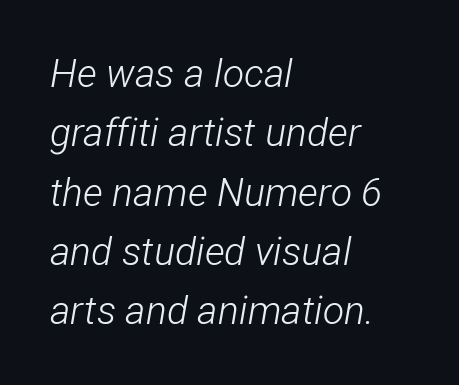
Q: Is the text bold? A: No.
Q: Is the text italic (slanted)? A: Yes, it leans right by about 12 degrees.
Q: Is the text underlined? A: No.
Q: How is the paragraph aligned? A: Left-aligned.
Q: Is the spacing between letters normal or unusually wide? A: Normal.
Q: Is the spacing between lines tight, normal or loose? A: Normal.
Q: Width (condensed, normal, or wide)? A: Condensed.
Q: Stroke contrast? A: Low.
Q: x-height? A: Medium.
Q: Monospaced? A: No.
